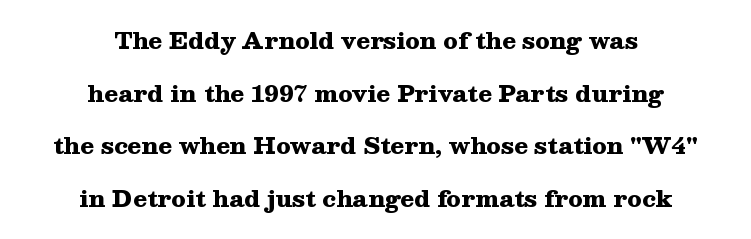
{"italic": "no", "bold": "yes", "underline": "no", "align": "center", "line_spacing": "loose", "line_spacing_ratio": 2.29, "letter_spacing": "normal", "letter_spacing_em": 0.0, "glyph_px": 23}
